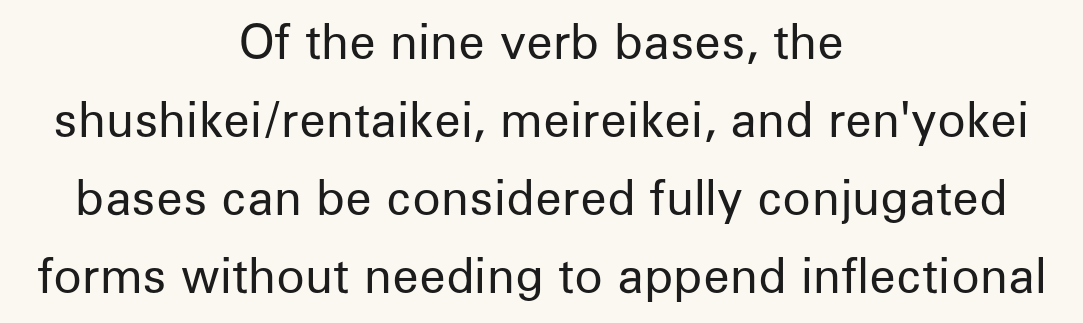
Q: Is the text bold? A: No.
Q: Is the text italic (slanted)? A: No, it is upright.
Q: Is the typeface a serif or a sans-serif typeface? A: Sans-serif.
Q: Is the text underlined? A: No.
Q: How is the paragraph aligned? A: Centered.
Q: Is the spacing between letters normal or unusually wide? A: Normal.
Q: Is the spacing between lines tight, normal or loose? A: Normal.
Q: Width (condensed, normal, or wide)? A: Normal.
Q: Stroke contrast? A: Low.
Q: x-height? A: Medium.
Q: Monospaced? A: No.
